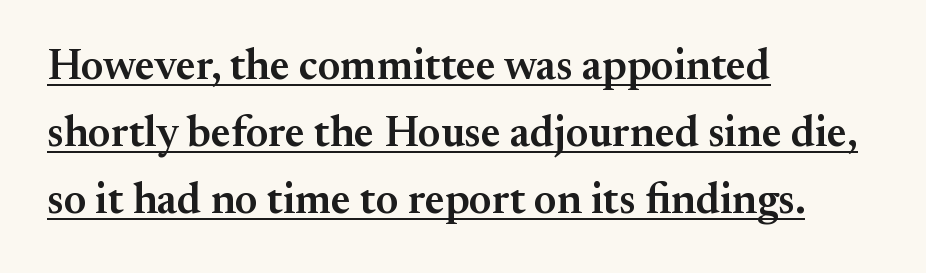
As a designer I'd log this as weight 600, semibold. This is the regular roman posture of the typeface. Is the block centered? No — it sits flush against the left margin. This rendering leaves character spacing at its baseline value.
